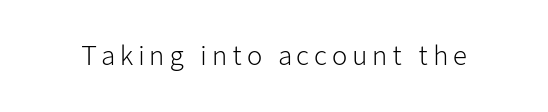
{"italic": "no", "bold": "no", "underline": "no", "glyph_px": 25}
